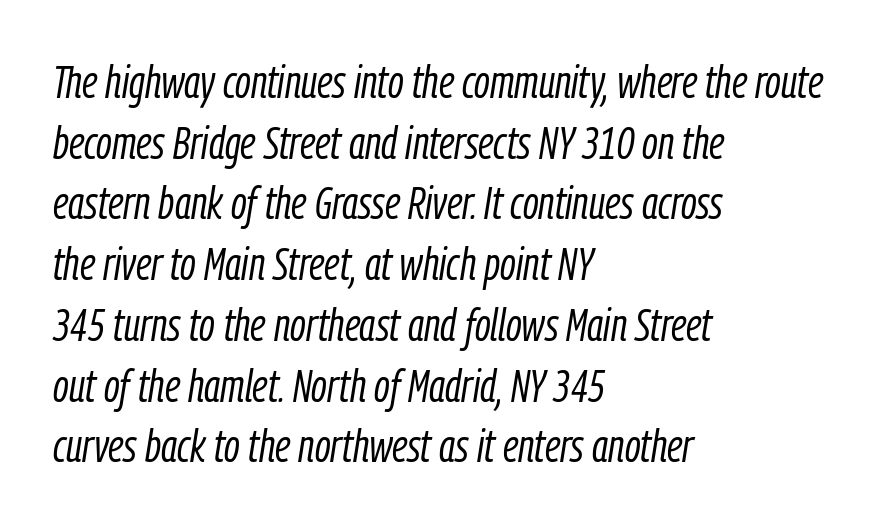
Does the copy run flush right? No — it runs flush left. The text carries the slant typical of an italic or oblique font. Each word holds together tightly as a unit, with standard inter-letter gaps. These lines sit exactly where default settings would place them. A quiet, ordinary-to-light weight characterises the typeface. Only glyphs here, with clear space below each row.
